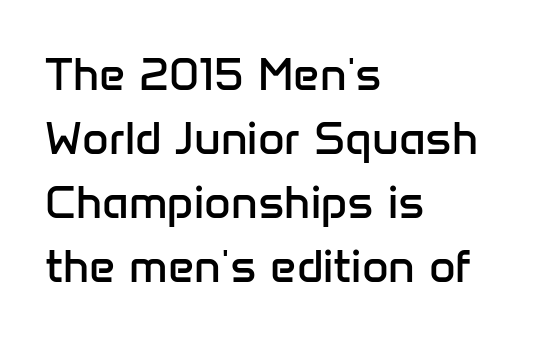
The image shows 46 px regular-weight sans-serif type, upright; set left-aligned, normal line spacing (1.39x), normal letter spacing, not underlined; low stroke contrast and a medium x-height.
